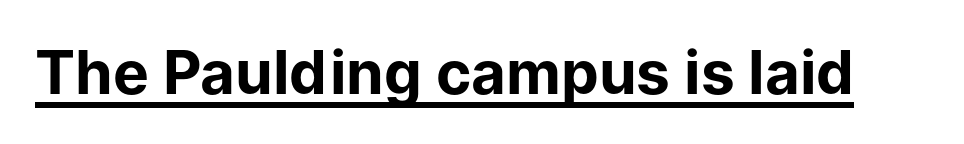
Unlike italic type, these characters show no tilt at all. Caption: lettering with a line underneath. A typesetter would label this face a sans. This is heavy type, rendered in bold.
